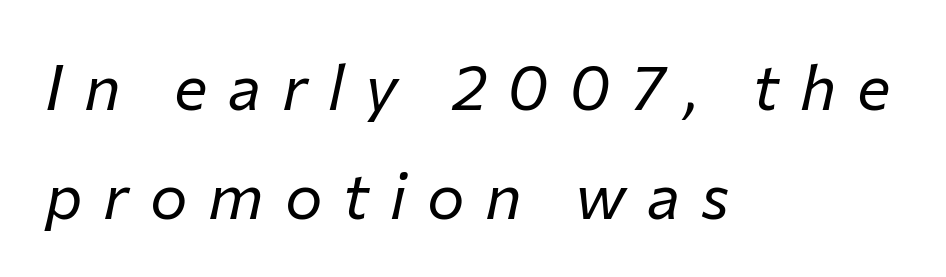
This sample uses an oblique cut, with every glyph tilted off the vertical. Here the glyphs are tracked loosely, breaking word shapes into spaced letters. Each letter keeps its own natural width here, so spacing adapts to shape. Heft: none added — not bold.
